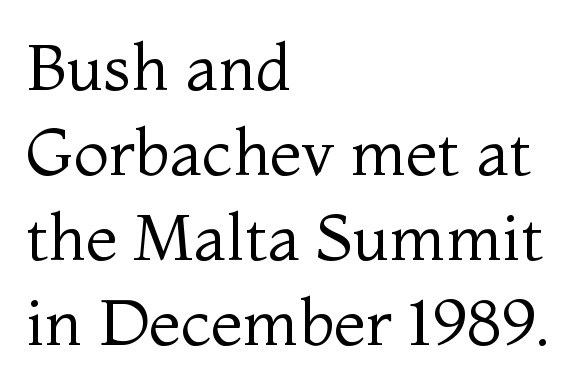
The image shows 65 px regular-weight serif type, upright; set left-aligned, normal line spacing (1.31x), normal letter spacing, not underlined; medium stroke contrast and a medium x-height.
